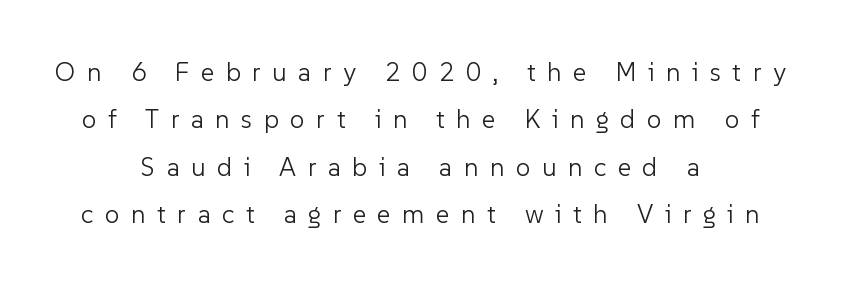
Q: Is the text bold? A: No.
Q: Is the text italic (slanted)? A: No, it is upright.
Q: Is the text underlined? A: No.
Q: How is the paragraph aligned? A: Centered.
Q: Is the spacing between letters normal or unusually wide? A: Unusually wide.
